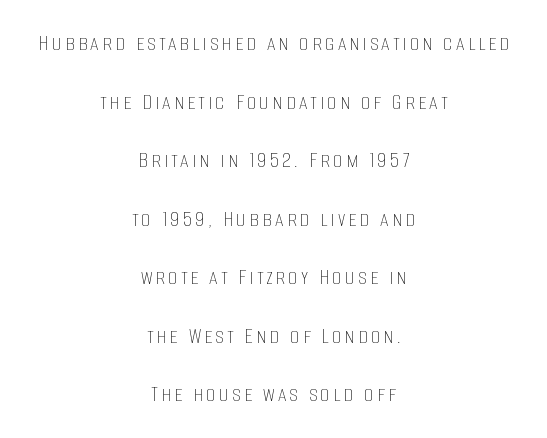
The image shows 24 px text type, upright; set centered, loose line spacing (2.44x), not underlined.
